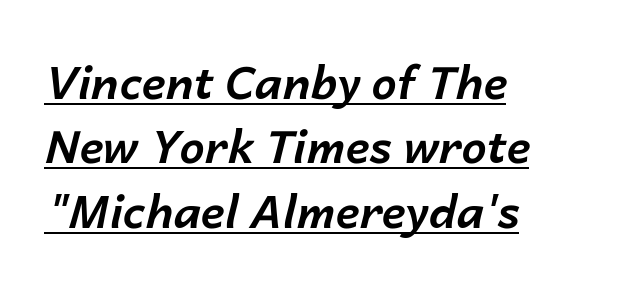
Q: Is the text bold? A: Yes.
Q: Is the text italic (slanted)? A: Yes, it leans right by about 14 degrees.
Q: Is the text underlined? A: Yes.
Q: How is the paragraph aligned? A: Left-aligned.
Q: Is the spacing between letters normal or unusually wide? A: Normal.
Q: Is the spacing between lines tight, normal or loose? A: Normal.
Q: Width (condensed, normal, or wide)? A: Normal.
Q: Stroke contrast? A: Low.
Q: x-height? A: Medium.
Q: Monospaced? A: No.
